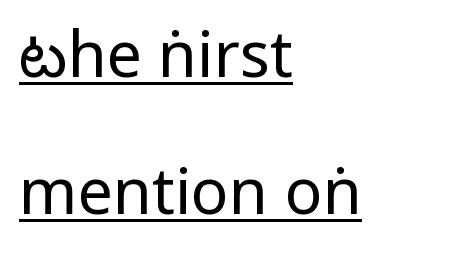
Q: Is the text bold? A: No.
Q: Is the text italic (slanted)? A: No, it is upright.
Q: Is the typeface a serif or a sans-serif typeface? A: Sans-serif.
Q: Is the text underlined? A: Yes.
Q: How is the paragraph aligned? A: Left-aligned.
Q: Is the spacing between letters normal or unusually wide? A: Normal.
Q: Is the spacing between lines tight, normal or loose? A: Loose.
Q: Width (condensed, normal, or wide)? A: Condensed.
Q: Stroke contrast? A: Low.
